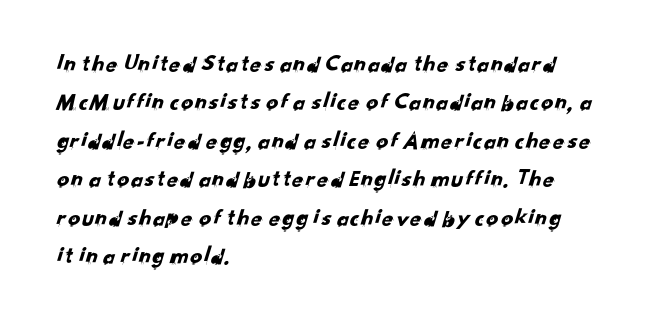
The image shows 24 px text type; set left-aligned, normal line spacing (1.6x), normal letter spacing, not underlined.
